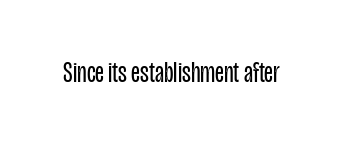
The image shows 30 px regular-weight, condensed sans-serif type, upright; set normal letter spacing, not underlined; low stroke contrast and a large x-height.
